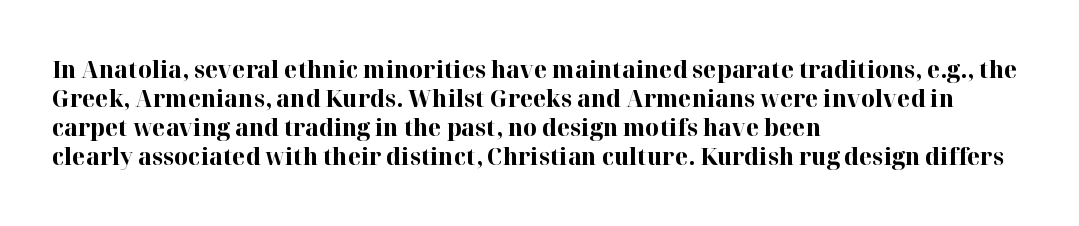
The image shows 24 px bold type, upright; set left-aligned, line spacing 1.21x, normal letter spacing, not underlined.
